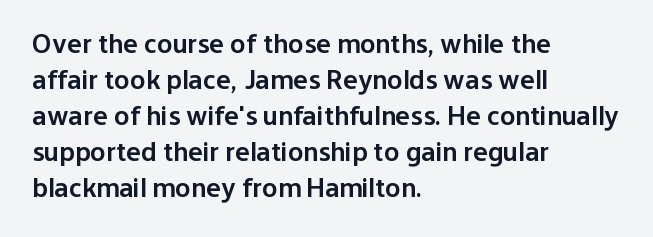
One-word summary of the alignment: left. The sample has been set in demibold, a notch under bold. Italic? Not at all — the glyphs are vertical. A normal amount of white space separates one row of letters from the next.
